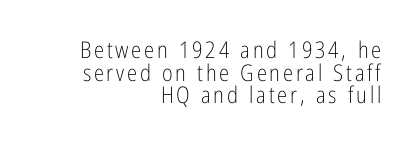
Line spacing here is tight. A roman cut, with each character standing at attention. The characters are drawn with everyday or finer stroke widths. A clean baseline with only descenders dipping below it. The lines in this sample share a right terminus and differ only in where they begin.
